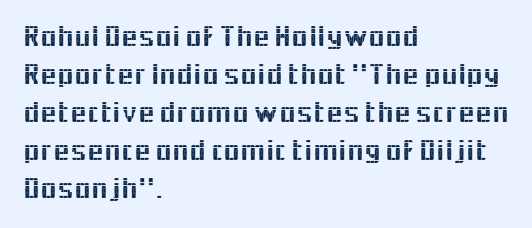
The image shows 30 px sans-serif type, upright; set left-aligned, normal line spacing (1.27x), normal letter spacing, not underlined; a medium x-height.
